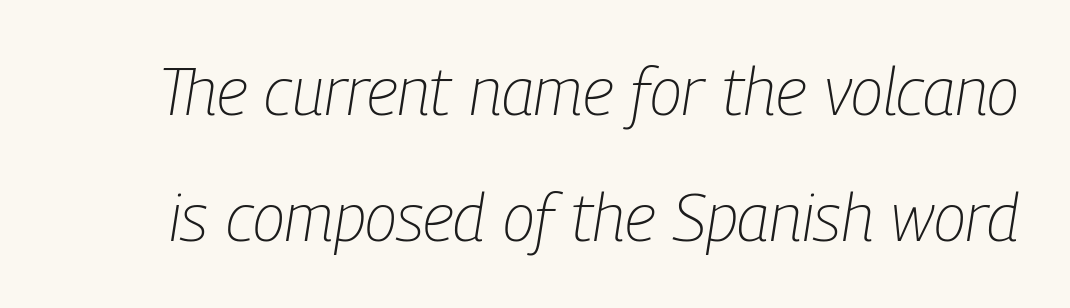
{"italic": "yes", "lean": "right", "slant_degrees": 9, "bold": "no", "weight": "light", "width": "condensed", "stroke_contrast": "low", "x_height": "medium", "monospaced": "no", "underline": "no", "line_spacing": "loose", "line_spacing_ratio": 1.91, "letter_spacing": "normal", "letter_spacing_em": 0.0, "glyph_px": 66}
